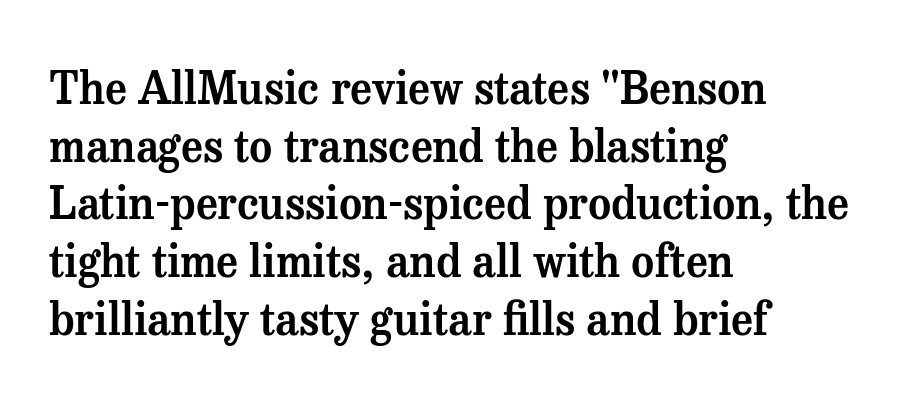
{"serif": "yes", "italic": "no", "width": "normal", "stroke_contrast": "medium", "x_height": "medium", "monospaced": "no", "underline": "no", "align": "left", "line_spacing": "normal", "line_spacing_ratio": 1.31, "letter_spacing": "normal", "letter_spacing_em": 0.0, "glyph_px": 44}
